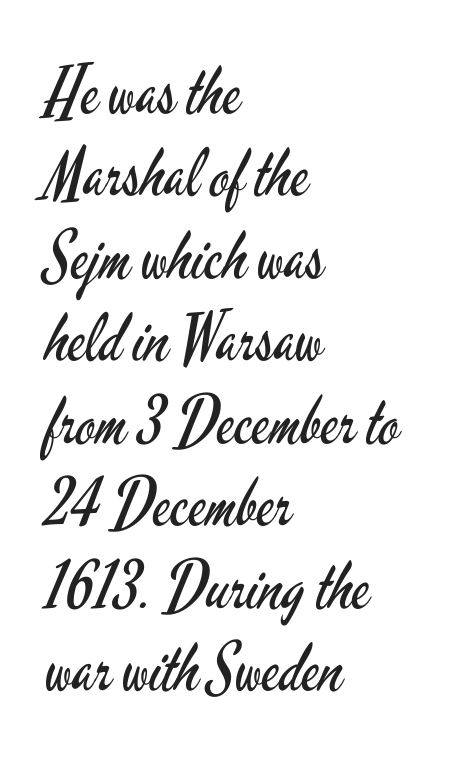
{"serif": "no", "bold": "no", "weight": "regular", "width": "condensed", "stroke_contrast": "low", "x_height": "small", "monospaced": "no", "underline": "no", "align": "left", "line_spacing": "normal", "line_spacing_ratio": 1.25, "letter_spacing": "normal", "letter_spacing_em": 0.0, "glyph_px": 66}
